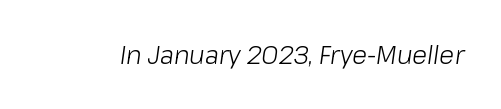
{"italic": "yes", "lean": "right", "slant_degrees": 8, "bold": "no", "underline": "no", "letter_spacing": "normal", "letter_spacing_em": 0.0, "glyph_px": 25}
